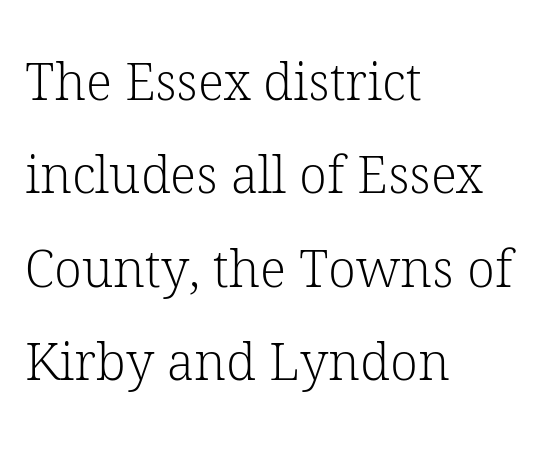
The cut favours lightness, reaching ordinary text weight at its darkest. Posture: upright roman. A student would call this left alignment; a typographer would say flush left, rag right. The space directly below the letters is spotless. Character widths vary here, with narrow letters taking less room than wide ones. Unlike a clean sans, this face finishes its strokes with serifs.
